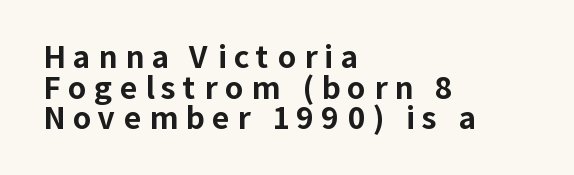
The image shows 30 px bold sans-serif type, upright; set left-aligned, tight line spacing (1.02x), unusually wide letter spacing (+0.25 em), not underlined; low stroke contrast and a medium x-height.
